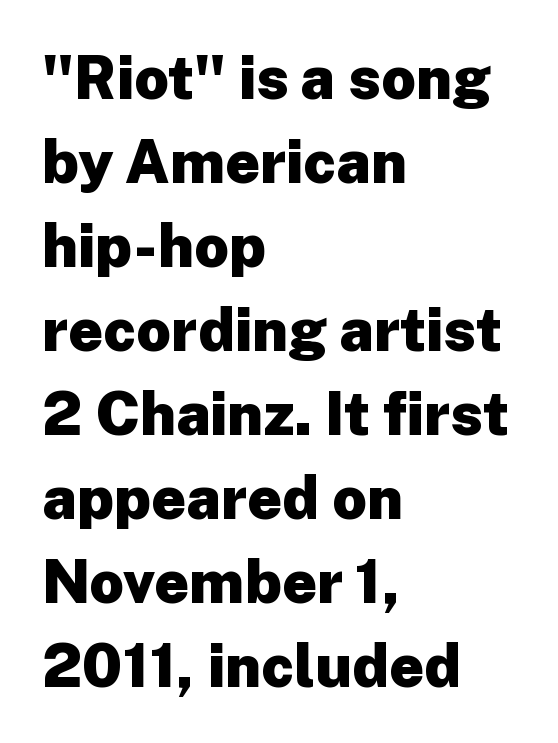
Inter-character spacing is left at the font's built-in metrics. If you drew a line through each stem, it would be perfectly vertical. The rendering anchors every line to the left-hand side. Glance below the letters and you will spot only blank space. The rendering shows plain stroke endings on the letterforms — a sans-serif design.
